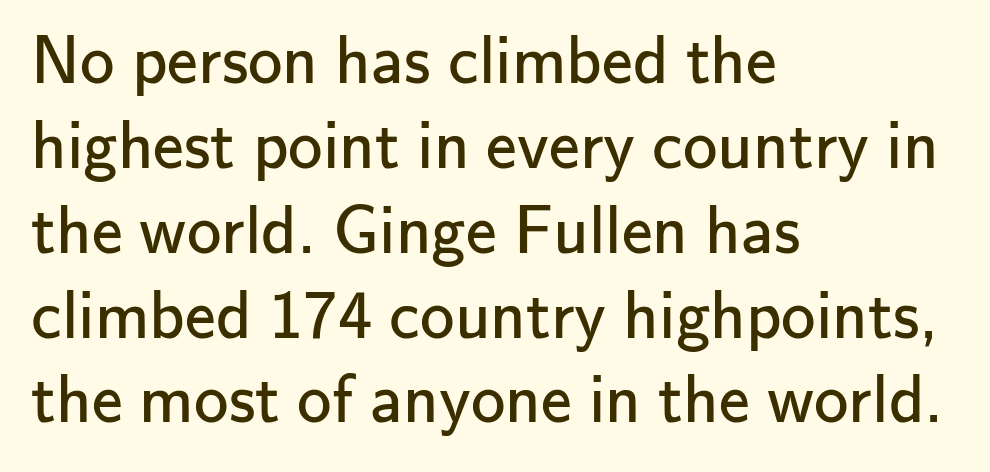
{"serif": "no", "italic": "no", "bold": "no", "weight": "regular", "width": "normal", "stroke_contrast": "low", "x_height": "small", "monospaced": "no", "underline": "no", "align": "left", "line_spacing_ratio": 1.23, "letter_spacing": "normal", "letter_spacing_em": 0.0, "glyph_px": 69}
